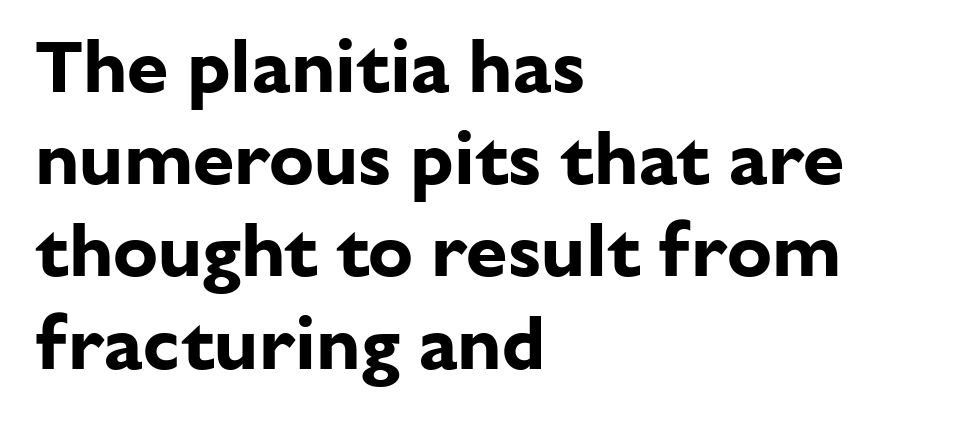
{"serif": "no", "italic": "no", "bold": "yes", "weight": "bold", "width": "normal", "stroke_contrast": "low", "x_height": "medium", "monospaced": "no", "underline": "no", "align": "left", "line_spacing_ratio": 1.23, "letter_spacing": "normal", "letter_spacing_em": 0.0, "glyph_px": 75}
